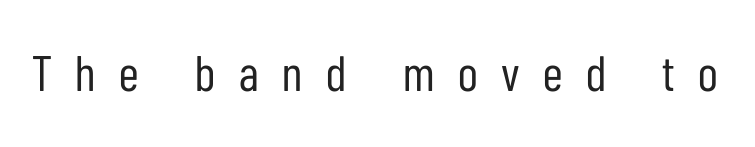
Nope, no serifs anywhere on these letters. Is this a fixed-width face? No — the glyphs have proportional, varying widths. Nope, not italic — everything's standing straight. Plain, unruled lines of type. The characters are drawn with everyday or finer stroke widths. Students, note that the glyphs here are deliberately spaced far apart.
